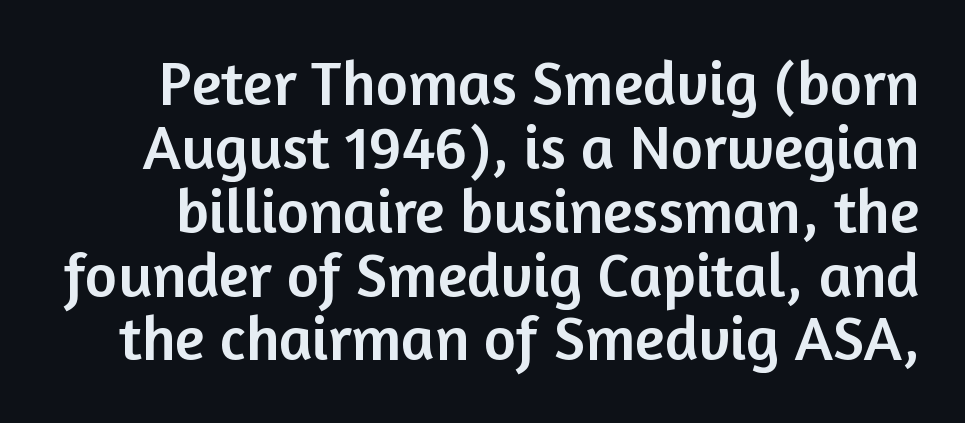
{"serif": "no", "italic": "no", "width": "normal", "stroke_contrast": "low", "x_height": "medium", "monospaced": "no", "underline": "no", "line_spacing": "tight", "line_spacing_ratio": 1.03, "letter_spacing": "normal", "letter_spacing_em": 0.0, "glyph_px": 62}
